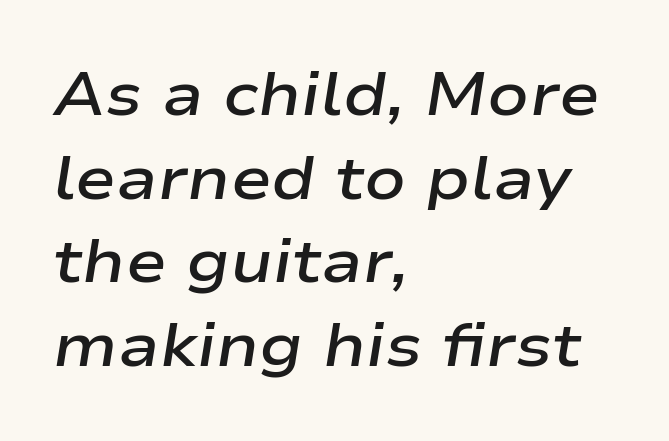
Bare-footed words on every line. The block of text has a typical density, with ordinary space between rows. An italicized treatment has been applied to the whole sample. These lines are set flush left with a ragged right edge. Stems and bowls a touch heavier than normal — semibold.
